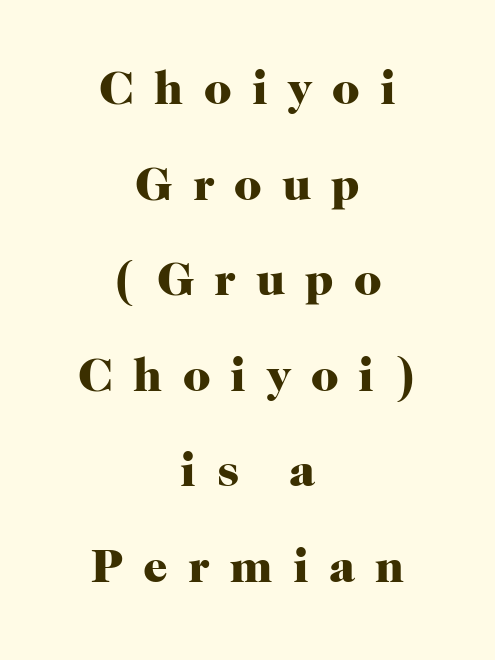
The image shows 48 px heavy serif type, upright; set centered, loose line spacing (1.99x), unusually wide letter spacing (+0.42 em), not underlined; high stroke contrast and a medium x-height.
